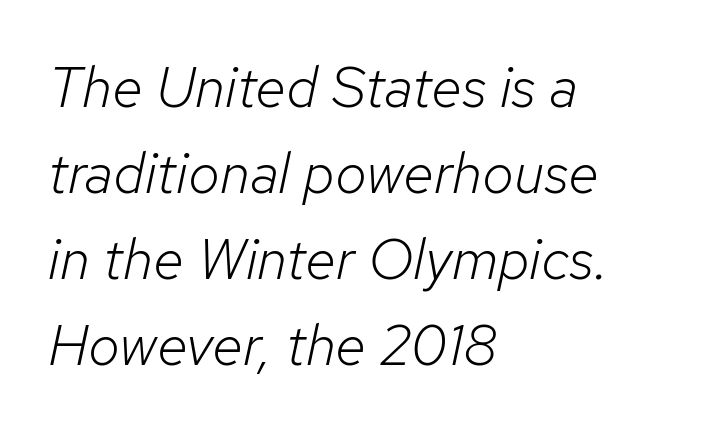
{"italic": "yes", "lean": "right", "slant_degrees": 12, "bold": "no", "weight": "light", "width": "normal", "stroke_contrast": "low", "x_height": "medium", "monospaced": "no", "underline": "no", "align": "left", "line_spacing": "normal", "line_spacing_ratio": 1.51, "letter_spacing": "normal", "letter_spacing_em": 0.0, "glyph_px": 57}
